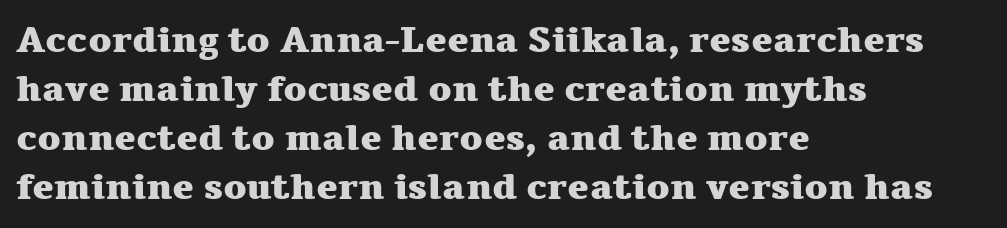
The designer went with a serif here, giving each stem small feet. Leading: standard. The type sits square on the baseline with zero lean. Do the characters align in a grid? No, the font is proportional. The passage is arranged the way most books set body copy — flush left. Clear beneath every line of the passage.
